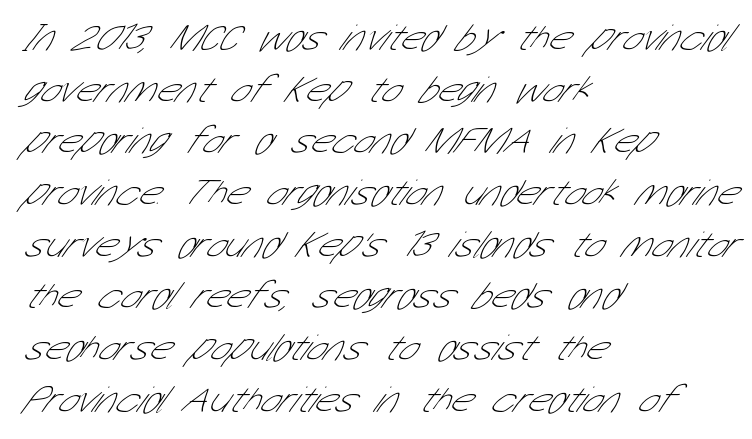
Q: Is the text bold? A: No.
Q: Is the typeface a serif or a sans-serif typeface? A: Sans-serif.
Q: Is the text underlined? A: No.
Q: How is the paragraph aligned? A: Left-aligned.
Q: Is the spacing between letters normal or unusually wide? A: Normal.
Q: Is the spacing between lines tight, normal or loose? A: Normal.
Q: Width (condensed, normal, or wide)? A: Condensed.
Q: Stroke contrast? A: Low.
Q: x-height? A: Medium.
Q: Monospaced? A: No.
